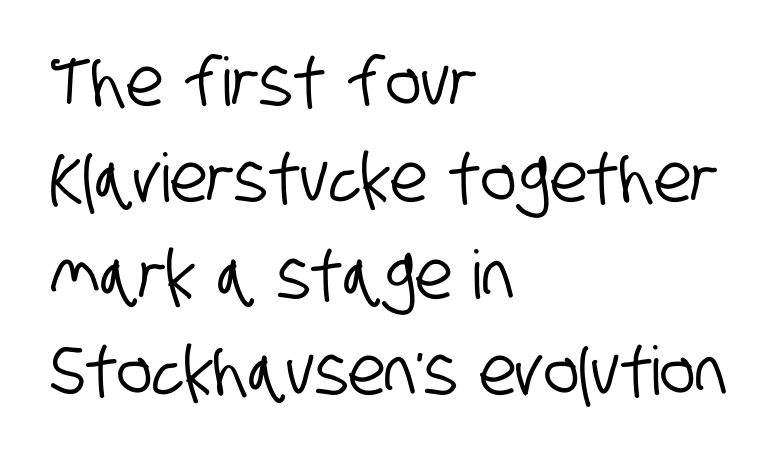
The image shows 67 px condensed sans-serif type; set left-aligned, normal line spacing (1.44x), normal letter spacing, not underlined; low stroke contrast and a large x-height.
